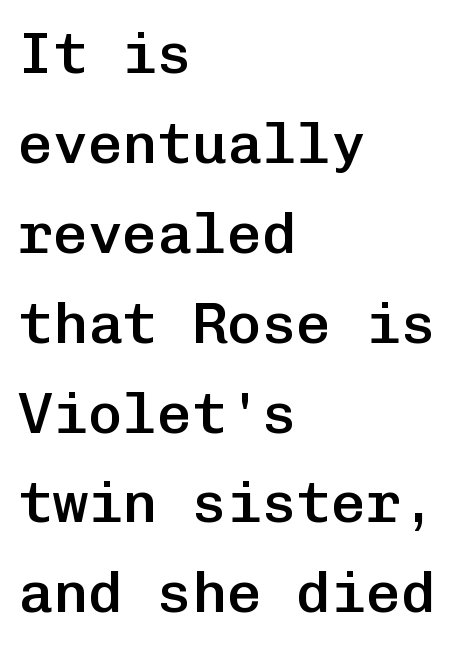
Q: Is the text bold? A: Semi-bold.
Q: Is the text italic (slanted)? A: No, it is upright.
Q: Is the typeface a serif or a sans-serif typeface? A: Sans-serif.
Q: Is the text underlined? A: No.
Q: How is the paragraph aligned? A: Left-aligned.
Q: Is the spacing between letters normal or unusually wide? A: Normal.
Q: Is the spacing between lines tight, normal or loose? A: Normal.
Q: Width (condensed, normal, or wide)? A: Normal.
Q: Stroke contrast? A: Low.
Q: x-height? A: Medium.
Q: Monospaced? A: Yes.
